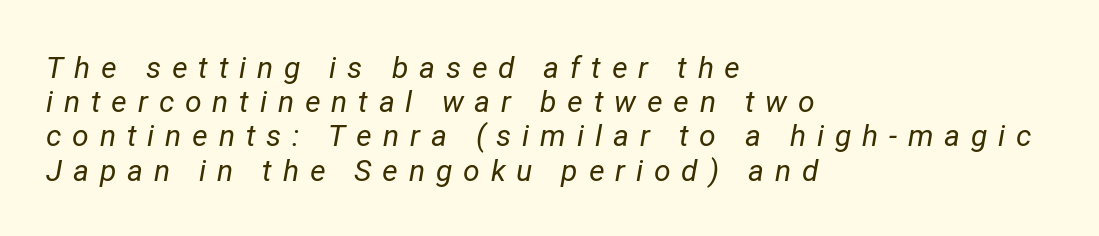
The block of text is dense from top to bottom, with scant space between rows. How are the letters spaced? Widely, with obvious added tracking. Is the stroke heavy? The answer is a plain regular-or-lighter. One-word summary of the alignment: left. A typesetter would mark this as italic. Underline: absent.
